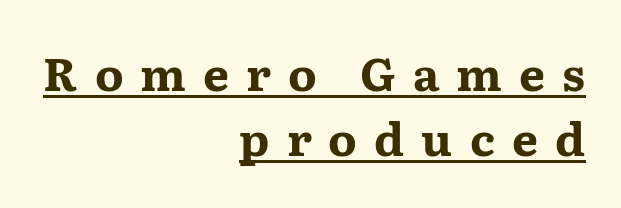
The image shows 46 px bold, wide serif type, upright; set right-aligned, normal line spacing (1.42x), unusually wide letter spacing (+0.37 em), underlined; medium stroke contrast and a medium x-height.
